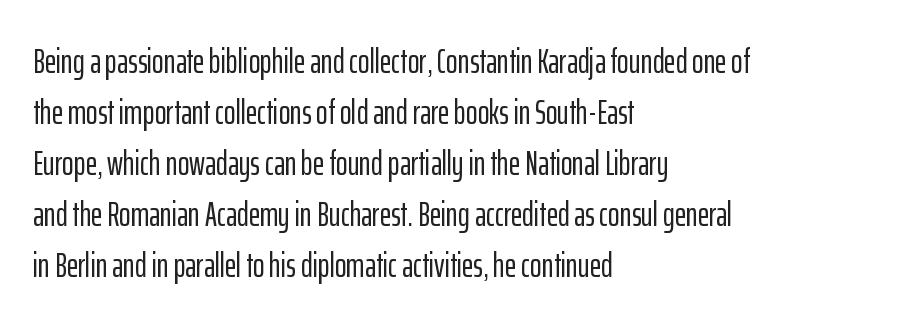
Is there much room between lines? A standard amount, neither cramped nor airy. Characters remain perfectly vertical along every line. Anything drawn beneath the words? Only blank space. The face used here is proportionally spaced, like ordinary book or web type. Typeset ragged right — the left edge is the straight one. Is the letter spacing exaggerated? No — it looks like the ordinary default.
